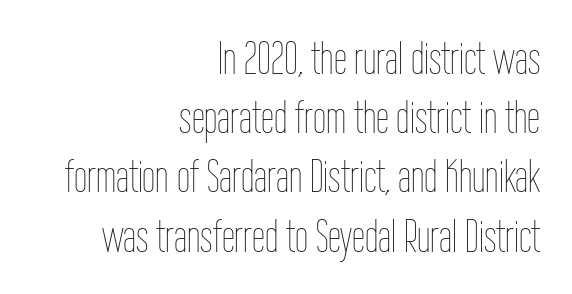
Q: Is the text bold? A: No.
Q: Is the text italic (slanted)? A: No, it is upright.
Q: Is the text underlined? A: No.
Q: How is the paragraph aligned? A: Right-aligned.
Q: Is the spacing between letters normal or unusually wide? A: Normal.
Q: Is the spacing between lines tight, normal or loose? A: Normal.
Q: Width (condensed, normal, or wide)? A: Condensed.
Q: Stroke contrast? A: Low.
Q: x-height? A: Medium.
Q: Monospaced? A: No.
